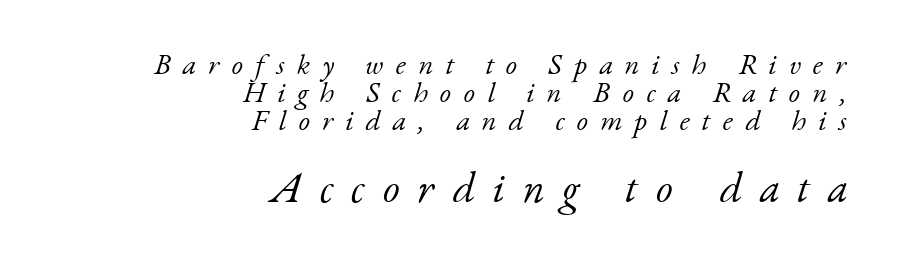
{"serif": "yes", "italic": "yes", "lean": "right", "slant_degrees": 17, "bold": "no", "weight": "light", "width": "normal", "stroke_contrast": "low", "x_height": "small", "monospaced": "no", "underline": "no", "align": "right", "line_spacing": "tight", "line_spacing_ratio": 0.96, "letter_spacing": "wide", "letter_spacing_em": 0.42, "larger_block": "second", "size_ratio": 1.48, "glyph_px": 43}
